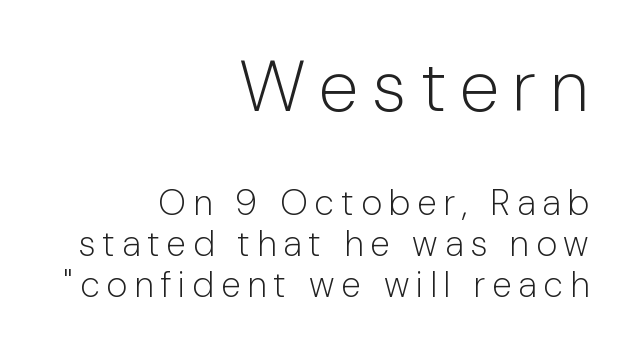
Q: Is the text bold? A: No.
Q: Is the text italic (slanted)? A: No, it is upright.
Q: Is the typeface a serif or a sans-serif typeface? A: Sans-serif.
Q: Is the text underlined? A: No.
Q: How is the paragraph aligned? A: Right-aligned.
Q: Is the spacing between lines tight, normal or loose? A: Tight.
Q: Which block of text is set in a larger size, the first (top) or the second (bottom)? A: The first (top) one.
Q: Width (condensed, normal, or wide)? A: Normal.
Q: Stroke contrast? A: Low.
Q: x-height? A: Medium.
Q: Monospaced? A: No.
